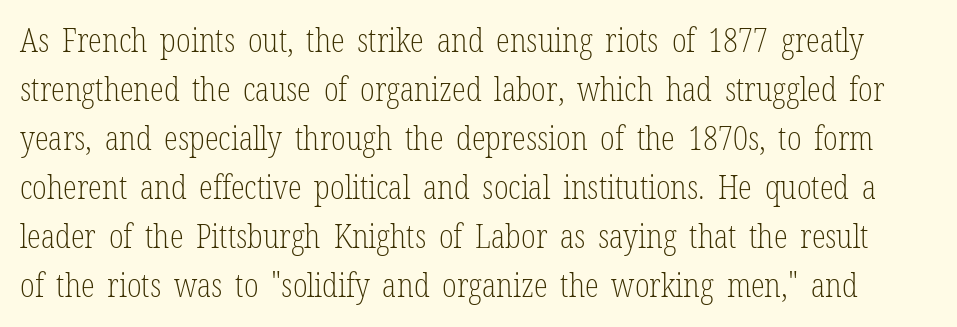
The image shows 32 px light, condensed serif type, upright; set normal line spacing (1.53x), normal letter spacing, not underlined; low stroke contrast and a medium x-height.
